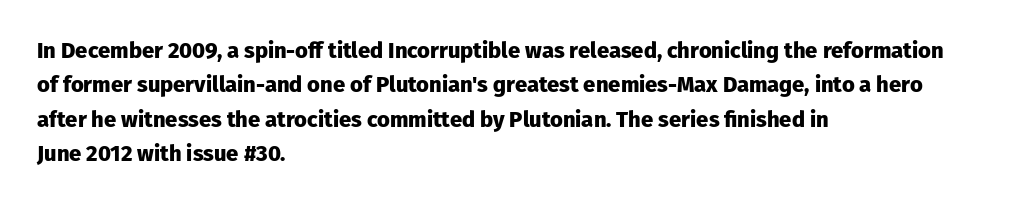
Upright lettering throughout. Just letters on the line, the space beneath them empty. The vertical gap from one line to the next is medium. Strong, thick strokes mark this as bold type. Short and long lines alike share a common starting point at left.
